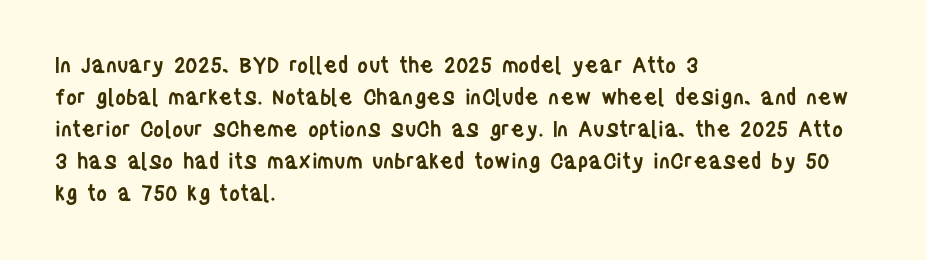
{"italic": "no", "bold": "semi", "underline": "no", "align": "left", "line_spacing": "normal", "line_spacing_ratio": 1.52, "letter_spacing": "normal", "letter_spacing_em": 0.0, "glyph_px": 21}
